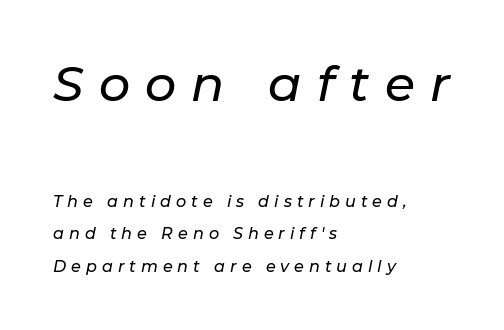
Looks like regular typesetting: each glyph gets only the width it needs. The paragraph has a hard left edge and a soft right edge. This rendering features lettering with no underline. The rendering inserts visible extra space after every character.
